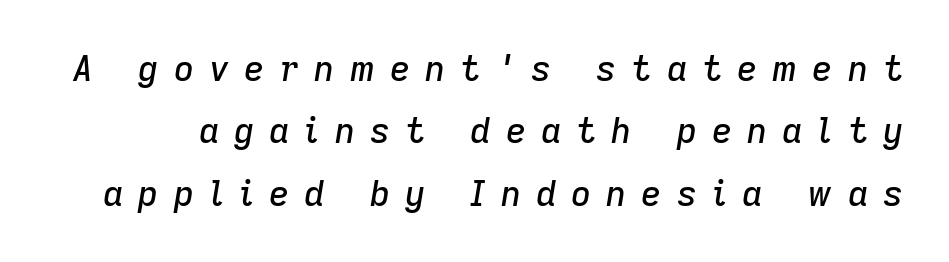
Q: Is the text italic (slanted)? A: Yes, it leans right by about 9 degrees.
Q: Is the text underlined? A: No.
Q: Is the spacing between letters normal or unusually wide? A: Unusually wide.
Q: Width (condensed, normal, or wide)? A: Normal.
Q: Stroke contrast? A: Low.
Q: x-height? A: Medium.
Q: Monospaced? A: No.
